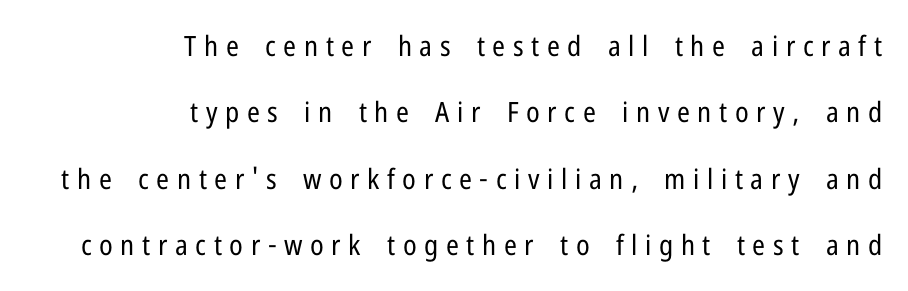
The strokes are not fattened; the text isn't bold. The lines are quadded right. Display-style spreading of the glyphs; the letterfit is very open. The zone under the glyphs is completely vacant. Reading down the column, the eye jumps a long way to each next line.
